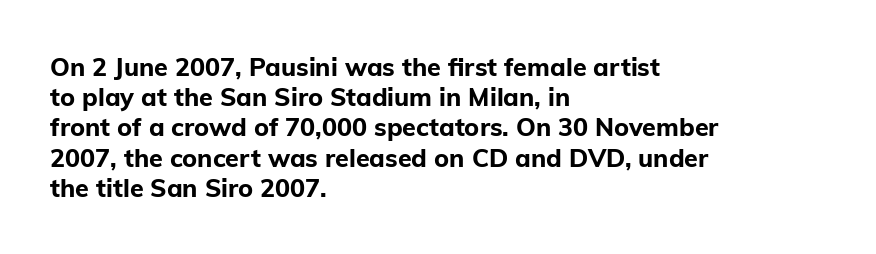
The image shows 25 px bold type, upright; set left-aligned, line spacing 1.21x, normal letter spacing, not underlined.
